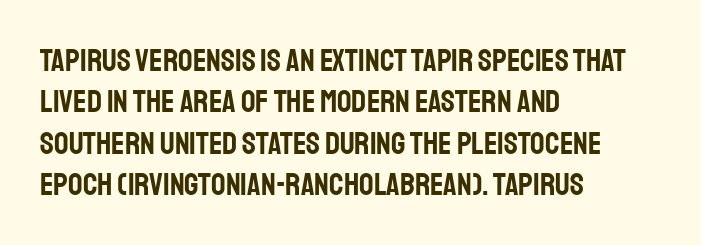
Q: Is the text italic (slanted)? A: No, it is upright.
Q: Is the typeface a serif or a sans-serif typeface? A: Sans-serif.
Q: Is the text underlined? A: No.
Q: How is the paragraph aligned? A: Left-aligned.
Q: Is the spacing between letters normal or unusually wide? A: Normal.
Q: Is the spacing between lines tight, normal or loose? A: Normal.
Q: Width (condensed, normal, or wide)? A: Condensed.
Q: Stroke contrast? A: Low.
Q: x-height? A: Large.
Q: Monospaced? A: No.
